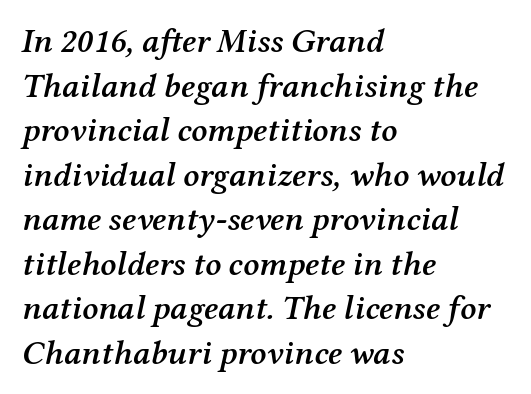
These lines keep a tight, regular rhythm from letter to letter. Descenders hang freely into open space. I'd describe the lettering as semibold — firm but not a full bold. Would a proofreader flag this as italicized? Yes. The passage is arranged the way most books set body copy — flush left.
